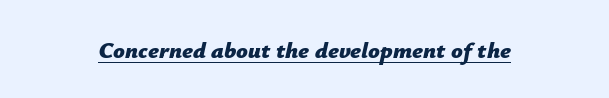
The image shows 23 px bold type, italic (leaning right); set normal letter spacing, underlined.
